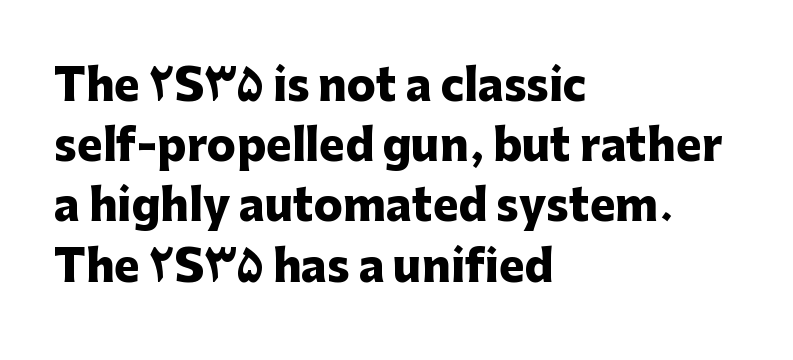
The image shows 43 px heavy sans-serif type, upright; set left-aligned, normal line spacing (1.4x), normal letter spacing, not underlined; low stroke contrast and a medium x-height.
